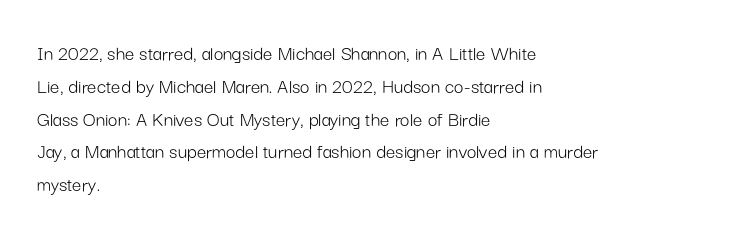
Upright lettering throughout. The rows are spaced the way most documents space them. These lines stack with their left ends in a neat column. The space beneath each line is pristine and unruled. This sample uses plain, unmodified letter spacing. Stem width sits at or under what a default text font uses.
